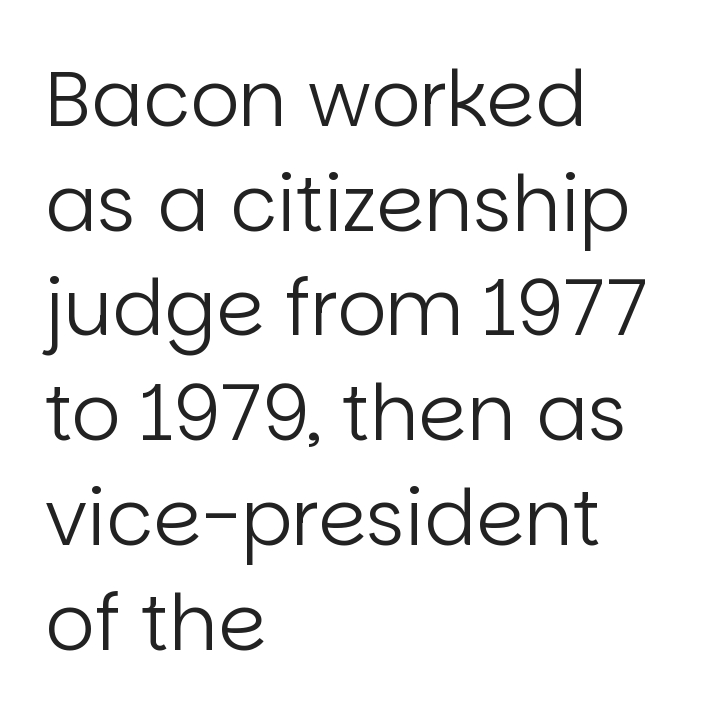
Check under the words: just untouched page. Summary of vertical rhythm: regular, with standard interline spacing. Compared with a centered layout, this one pins lines to the left instead. No letter is thick-stroked: the sample isn't bold.
